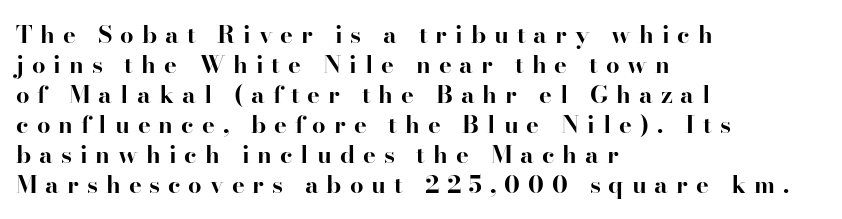
The gap between lines stays unmarked. Does the copy run flush right? No — it runs flush left. Tracking here is generous; glyphs stand well apart from one another. The block of text has a typical density, with ordinary space between rows. The typography opts for an upright posture over an oblique one.
